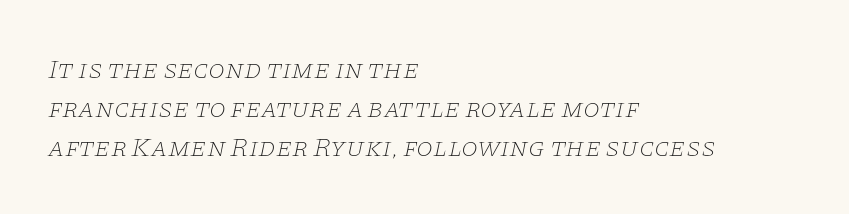
Q: Is the text bold? A: No.
Q: Is the text italic (slanted)? A: Yes, it leans right by about 11 degrees.
Q: Is the text underlined? A: No.
Q: How is the paragraph aligned? A: Left-aligned.
Q: Is the spacing between letters normal or unusually wide? A: Normal.
Q: Is the spacing between lines tight, normal or loose? A: Normal.
